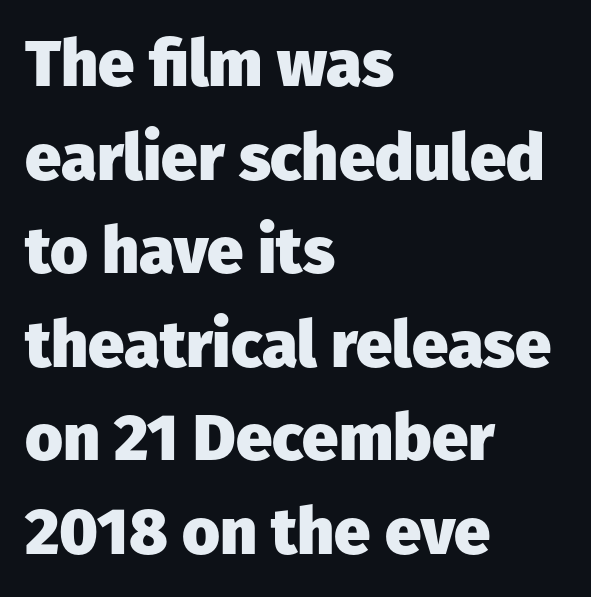
Short and long lines alike share a common starting point at left. A typesetter would call this proportional, since set widths differ per character. Typographic density is high because the face is bold. No feet cap the strokes, marking this as sans-serif type.
